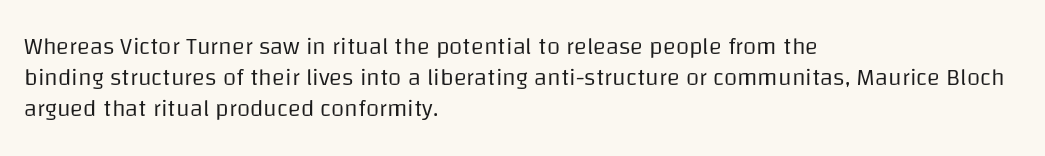
Q: Is the text bold? A: No.
Q: Is the text italic (slanted)? A: No, it is upright.
Q: Is the text underlined? A: No.
Q: How is the paragraph aligned? A: Left-aligned.
Q: Is the spacing between letters normal or unusually wide? A: Normal.
Q: Is the spacing between lines tight, normal or loose? A: Normal.
